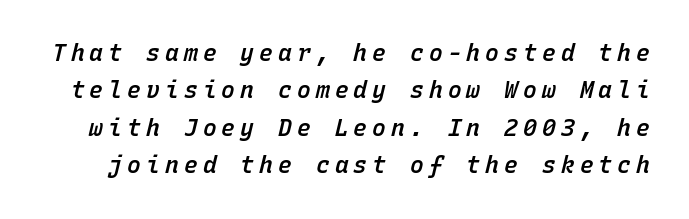
In terms of leading, this rendering sits right in the middle. The rendering inserts visible extra space after every character. If you drew a line through each stem, it would be angled. Rule under the text: the space is simply empty. The font is running at a semibold setting, under full bold.
